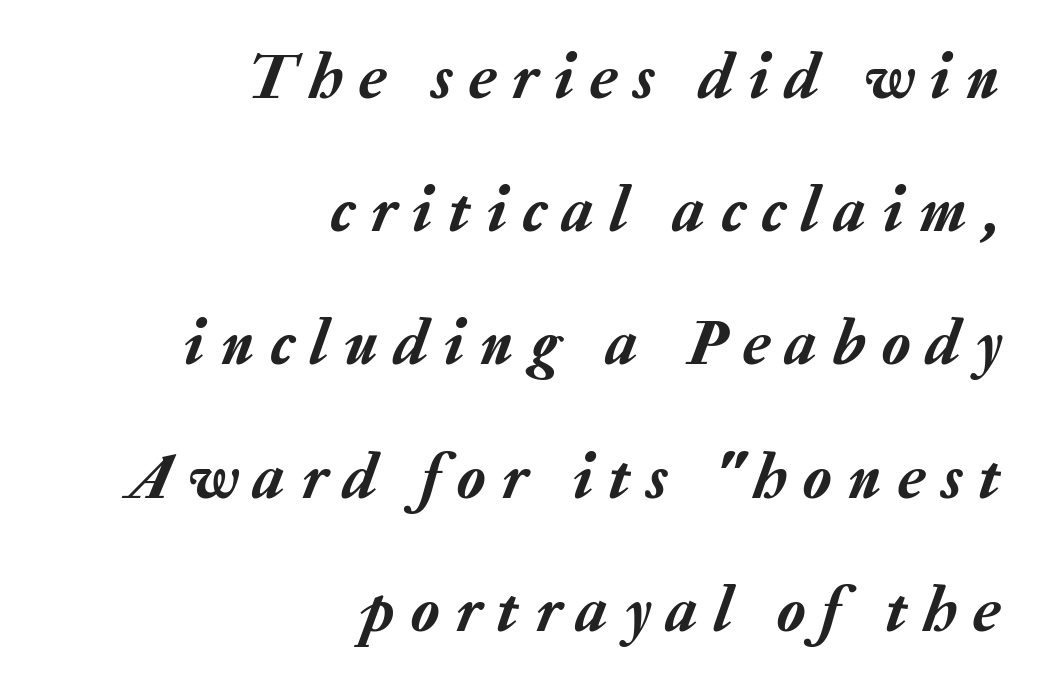
{"italic": "yes", "lean": "right", "slant_degrees": 20, "width": "normal", "stroke_contrast": "low", "x_height": "medium", "monospaced": "no", "underline": "no", "align": "right", "line_spacing": "loose", "line_spacing_ratio": 2.05, "letter_spacing": "wide", "letter_spacing_em": 0.26, "glyph_px": 65}
